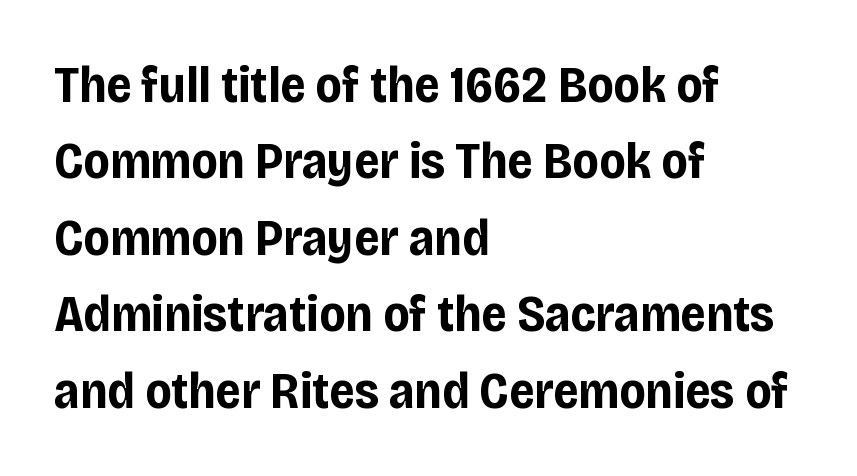
Q: Is the text bold? A: Yes.
Q: Is the text italic (slanted)? A: No, it is upright.
Q: Is the typeface a serif or a sans-serif typeface? A: Sans-serif.
Q: Is the text underlined? A: No.
Q: How is the paragraph aligned? A: Left-aligned.
Q: Is the spacing between letters normal or unusually wide? A: Normal.
Q: Is the spacing between lines tight, normal or loose? A: Normal.
Q: Width (condensed, normal, or wide)? A: Condensed.
Q: Stroke contrast? A: Low.
Q: x-height? A: Large.
Q: Monospaced? A: No.
